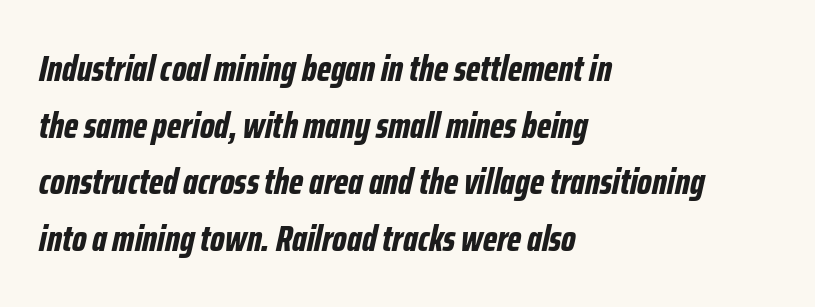
The image shows 37 px bold, condensed type, italic (leaning right); set left-aligned, normal line spacing (1.53x), normal letter spacing, not underlined; low stroke contrast and a medium x-height.
